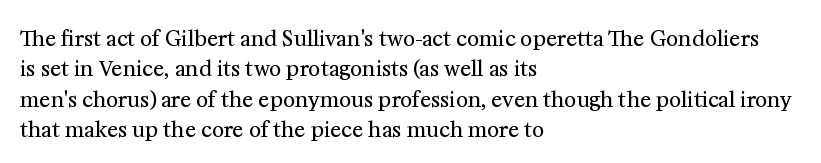
Q: Is the text bold? A: No.
Q: Is the text italic (slanted)? A: No, it is upright.
Q: Is the text underlined? A: No.
Q: How is the paragraph aligned? A: Left-aligned.
Q: Is the spacing between letters normal or unusually wide? A: Normal.
Q: Is the spacing between lines tight, normal or loose? A: Normal.
